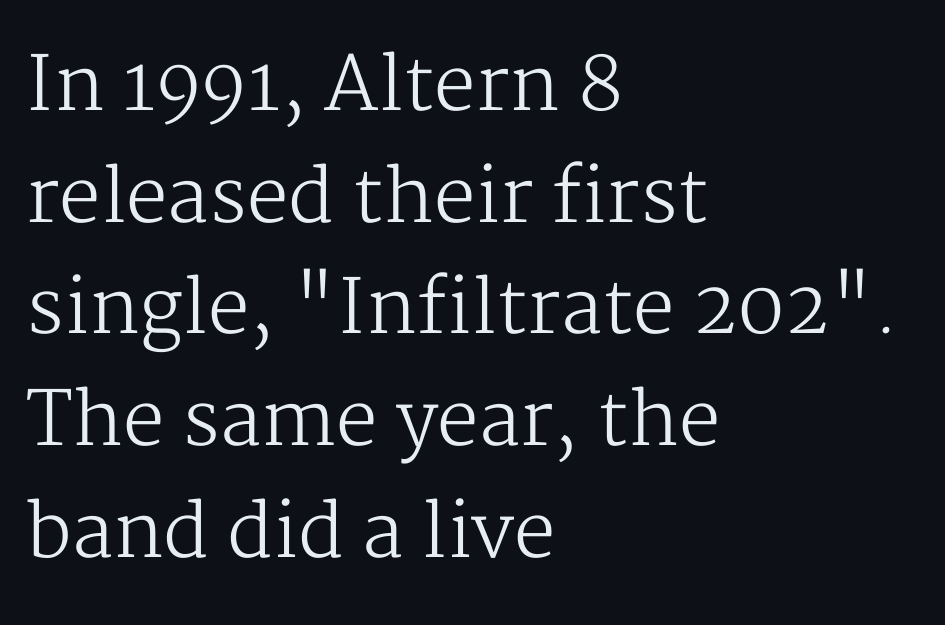
Q: Is the text bold? A: No.
Q: Is the text italic (slanted)? A: No, it is upright.
Q: Is the typeface a serif or a sans-serif typeface? A: Serif.
Q: Is the text underlined? A: No.
Q: How is the paragraph aligned? A: Left-aligned.
Q: Is the spacing between letters normal or unusually wide? A: Normal.
Q: Is the spacing between lines tight, normal or loose? A: Normal.
Q: Width (condensed, normal, or wide)? A: Normal.
Q: Stroke contrast? A: Medium.
Q: x-height? A: Medium.
Q: Monospaced? A: No.
